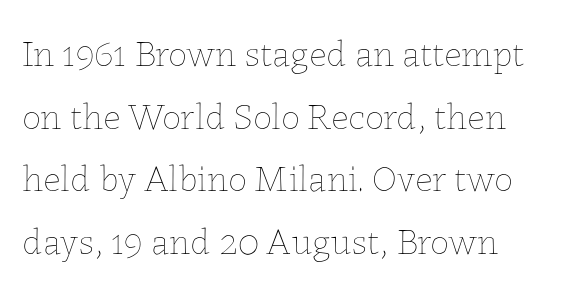
The image shows 38 px thin type, upright; set left-aligned, normal line spacing (1.65x), normal letter spacing, not underlined; low stroke contrast and a medium x-height.
